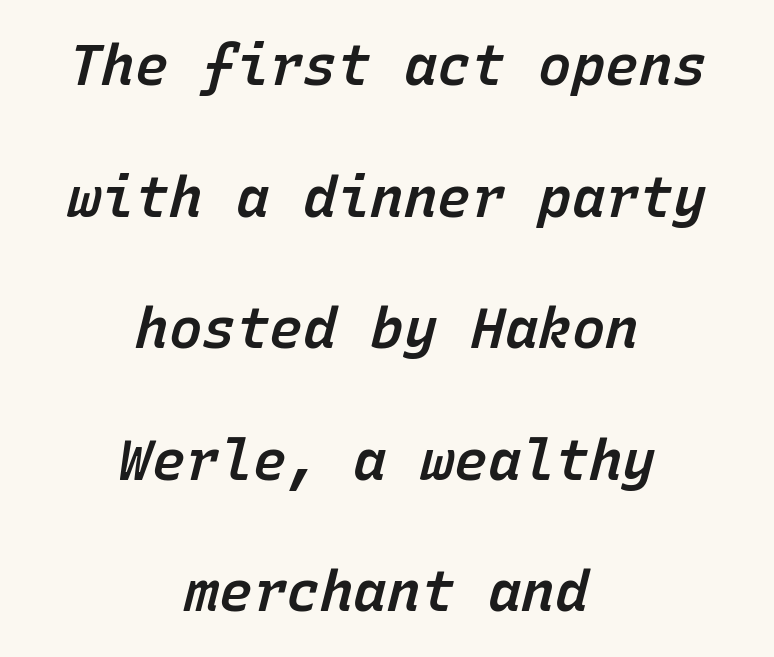
Q: Is the text bold? A: Semi-bold.
Q: Is the text italic (slanted)? A: Yes, it leans right by about 15 degrees.
Q: Is the text underlined? A: No.
Q: How is the paragraph aligned? A: Centered.
Q: Is the spacing between letters normal or unusually wide? A: Normal.
Q: Is the spacing between lines tight, normal or loose? A: Loose.
Q: Width (condensed, normal, or wide)? A: Normal.
Q: Stroke contrast? A: Low.
Q: x-height? A: Medium.
Q: Monospaced? A: Yes.
